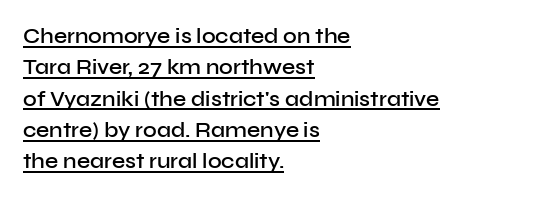
The image shows 21 px text type, upright; set left-aligned, normal line spacing (1.49x), normal letter spacing, underlined.
